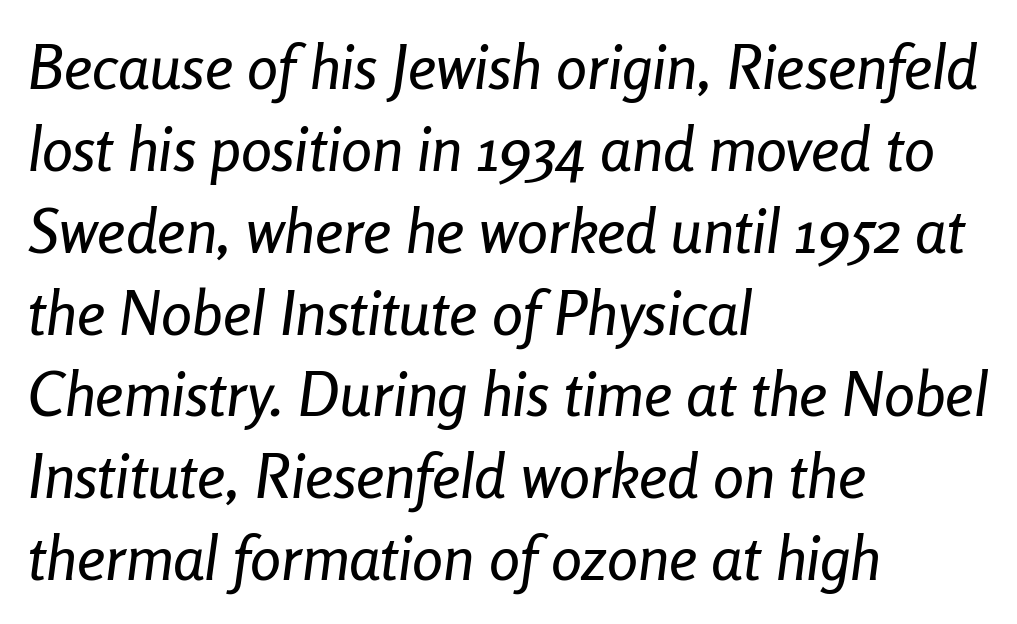
Alignment: flush left. You can tell it's italic because the verticals aren't actually vertical. Leading matches the norm, producing a regular column. You could not count columns in this text — the font is proportionally spaced.
